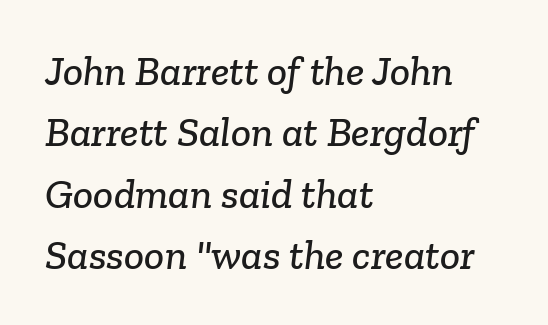
The rag falls on the right side of this text block. Small tapered or slab feet sit at the stroke ends, so this counts as serif. These lines are rendered in a variable-pitch font. Tracking here is standard; glyphs follow each other at the usual distance.
